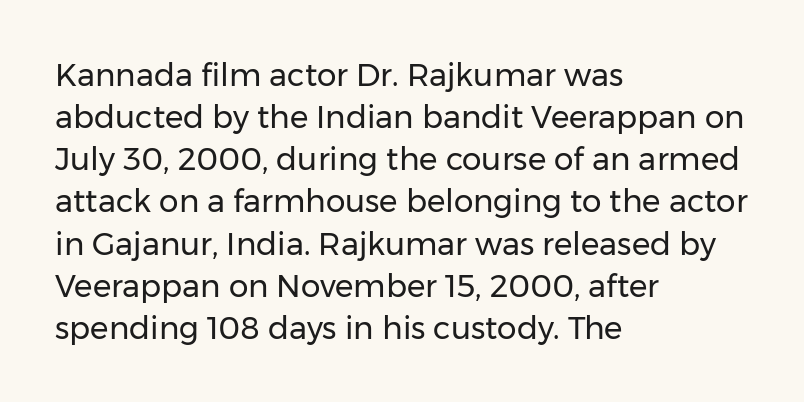
{"serif": "no", "italic": "no", "bold": "no", "weight": "regular", "width": "normal", "stroke_contrast": "low", "x_height": "medium", "monospaced": "no", "underline": "no", "align": "left", "line_spacing": "normal", "line_spacing_ratio": 1.36, "letter_spacing": "normal", "letter_spacing_em": 0.0, "glyph_px": 31}
